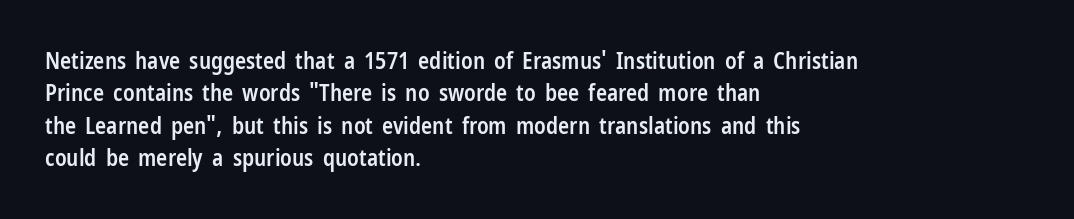
The image shows 23 px text type, upright; set left-aligned, normal line spacing (1.41x), normal letter spacing, not underlined.
